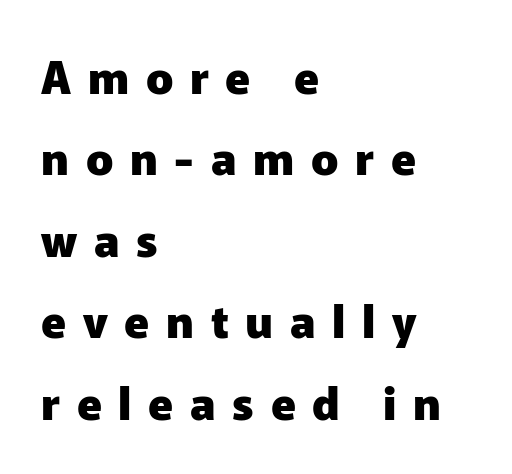
Words appear elongated and porous because spacing is wide. Is this a sans? Yes — the strokes have no serifs. Does the weight exceed regular? Yes, all the way to bold. Italic: no, the glyphs are upright roman. Varying glyph widths throughout — classic text-font behaviour. A bare baseline throughout the passage.
